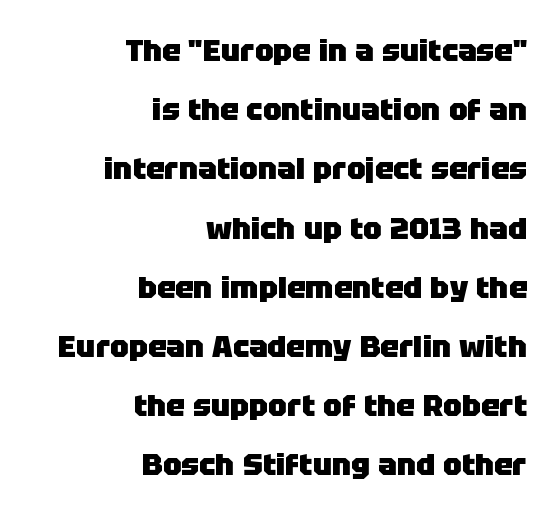
The image shows 31 px heavy sans-serif type, upright; set right-aligned, loose line spacing (1.91x), normal letter spacing, not underlined; low stroke contrast and a large x-height.
